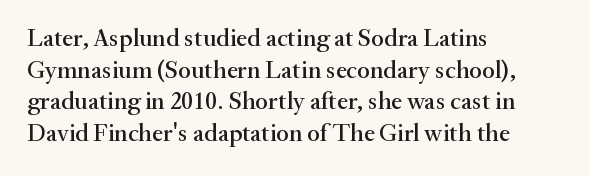
Q: Is the text italic (slanted)? A: No, it is upright.
Q: Is the text underlined? A: No.
Q: How is the paragraph aligned? A: Left-aligned.
Q: Is the spacing between letters normal or unusually wide? A: Normal.
Q: Is the spacing between lines tight, normal or loose? A: Normal.
